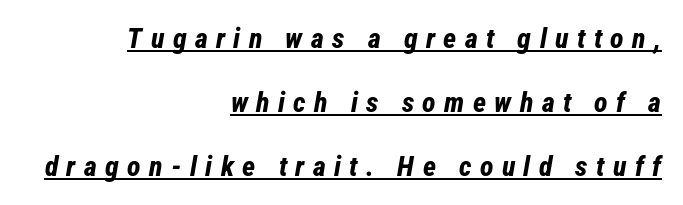
The image shows 28 px bold, condensed type, italic (leaning right); set right-aligned, loose line spacing (2.28x), unusually wide letter spacing (+0.3 em), underlined; low stroke contrast and a medium x-height.
